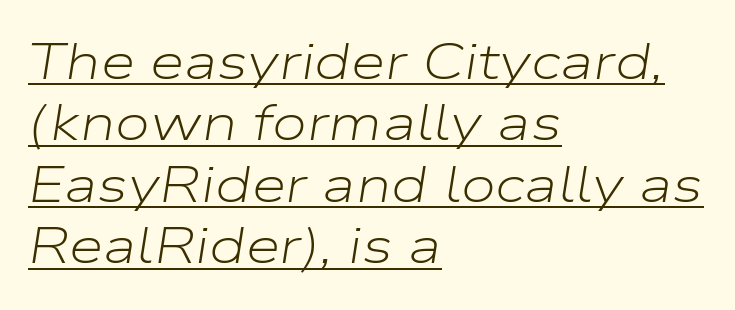
The image shows 50 px light, wide type, italic (leaning right); set left-aligned, line spacing 1.23x, normal letter spacing, underlined; low stroke contrast and a medium x-height.
